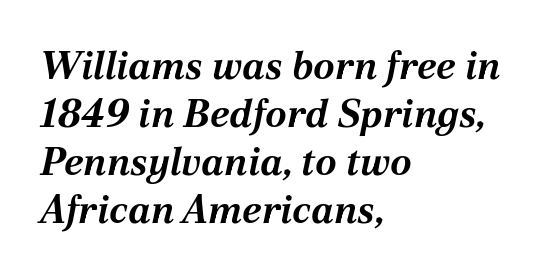
{"italic": "yes", "lean": "right", "slant_degrees": 12, "bold": "yes", "weight": "bold", "width": "normal", "stroke_contrast": "medium", "x_height": "medium", "monospaced": "no", "underline": "no", "align": "left", "line_spacing_ratio": 1.23, "letter_spacing": "normal", "letter_spacing_em": 0.0, "glyph_px": 39}
